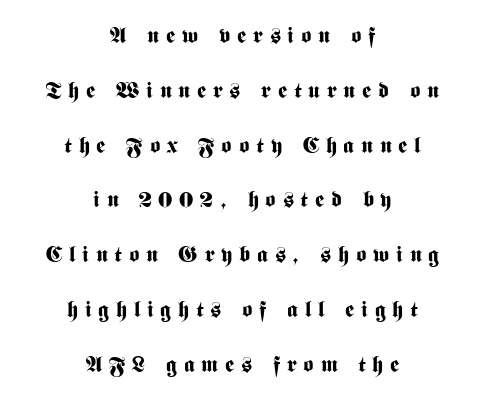
Q: Is the text bold? A: Yes.
Q: Is the text italic (slanted)? A: No, it is upright.
Q: Is the text underlined? A: No.
Q: How is the paragraph aligned? A: Centered.
Q: Is the spacing between letters normal or unusually wide? A: Unusually wide.
Q: Is the spacing between lines tight, normal or loose? A: Loose.
